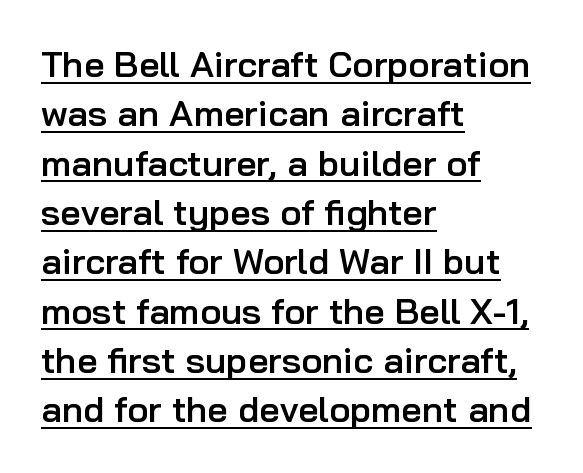
The image shows 36 px semibold sans-serif type, upright; set left-aligned, normal line spacing (1.37x), normal letter spacing, underlined; low stroke contrast and a medium x-height.
